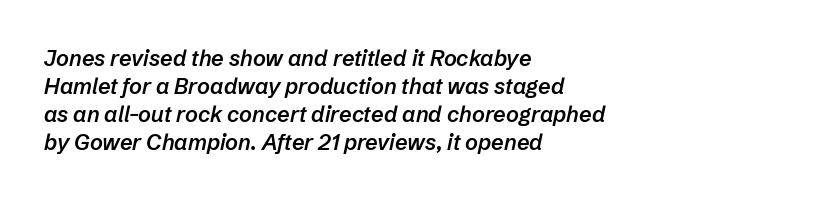
{"italic": "yes", "lean": "right", "slant_degrees": 12, "bold": "semi", "underline": "no", "align": "left", "line_spacing": "normal", "line_spacing_ratio": 1.27, "letter_spacing": "normal", "letter_spacing_em": 0.0, "glyph_px": 22}
